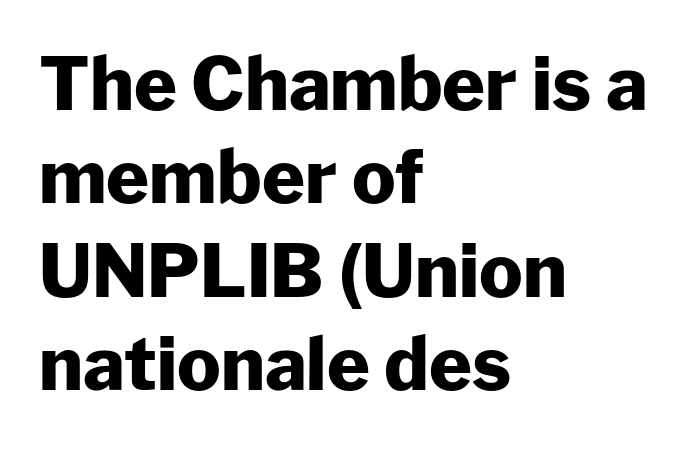
Q: Is the text bold? A: Yes.
Q: Is the text italic (slanted)? A: No, it is upright.
Q: Is the typeface a serif or a sans-serif typeface? A: Sans-serif.
Q: Is the text underlined? A: No.
Q: How is the paragraph aligned? A: Left-aligned.
Q: Is the spacing between letters normal or unusually wide? A: Normal.
Q: Is the spacing between lines tight, normal or loose? A: Normal.
Q: Width (condensed, normal, or wide)? A: Normal.
Q: Stroke contrast? A: Low.
Q: x-height? A: Medium.
Q: Monospaced? A: No.
